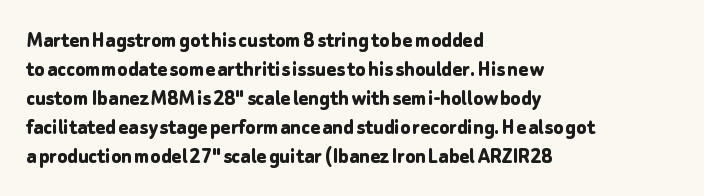
The typography opts for an upright posture over an oblique one. What weight is shown? A full bold with thick strokes. How would I describe the line gaps? Plain and ordinary. Each line starts at the same left margin while the right side varies.
